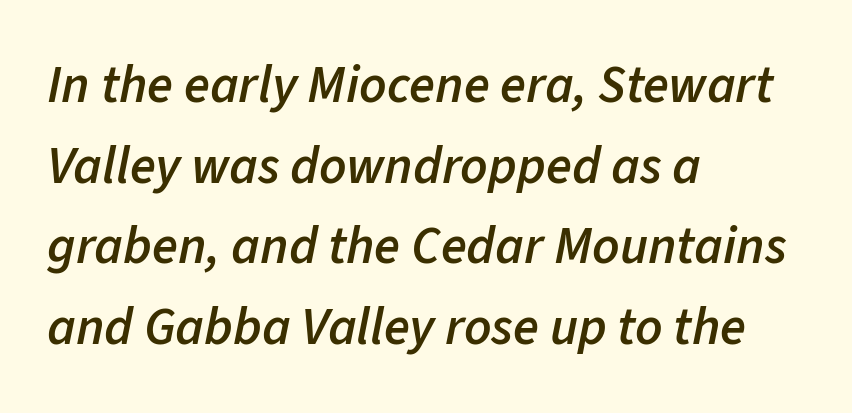
Q: Is the text bold? A: Semi-bold.
Q: Is the text italic (slanted)? A: Yes, it leans right by about 11 degrees.
Q: Is the text underlined? A: No.
Q: How is the paragraph aligned? A: Left-aligned.
Q: Is the spacing between letters normal or unusually wide? A: Normal.
Q: Is the spacing between lines tight, normal or loose? A: Normal.
Q: Width (condensed, normal, or wide)? A: Normal.
Q: Stroke contrast? A: Low.
Q: x-height? A: Medium.
Q: Monospaced? A: No.
